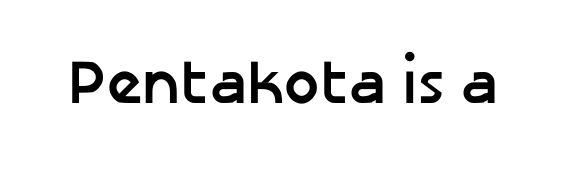
{"serif": "no", "italic": "no", "bold": "yes", "weight": "semibold", "width": "normal", "stroke_contrast": "low", "x_height": "medium", "monospaced": "no", "underline": "no", "letter_spacing": "normal", "letter_spacing_em": 0.0, "glyph_px": 62}
